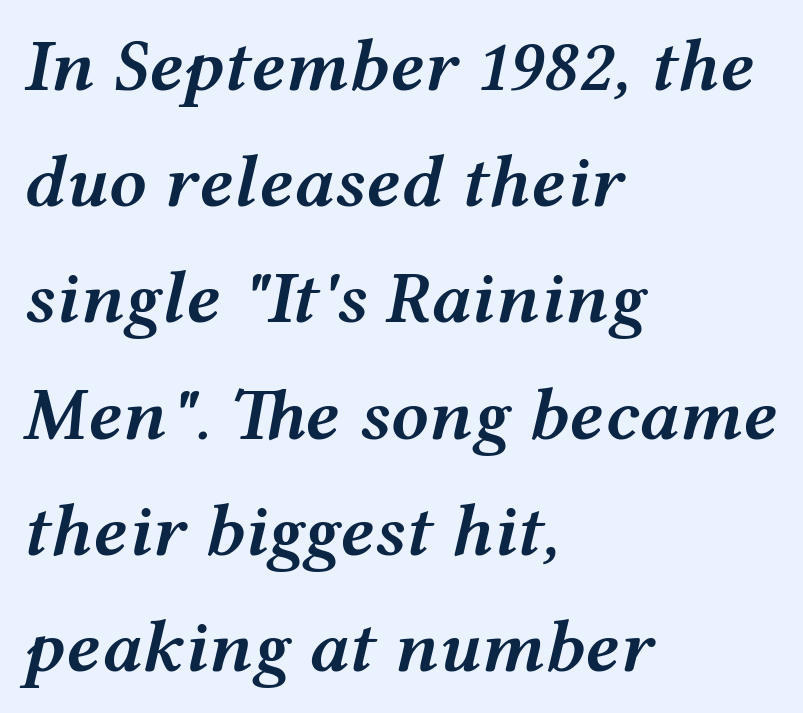
The designer left line spacing at the default. Tall strokes in this sample are angled rather than plumb. You could not count columns in this text — the font is proportionally spaced. Nobody drew a line under any word here.
